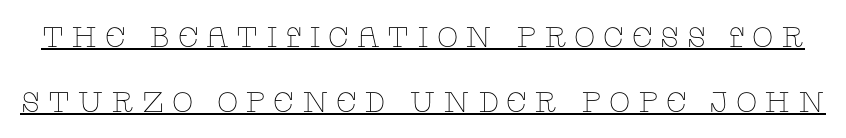
The image shows 28 px thin, wide serif type, upright; set loose line spacing (2.33x), unusually wide letter spacing (+0.27 em), underlined; low stroke contrast and a large x-height.
